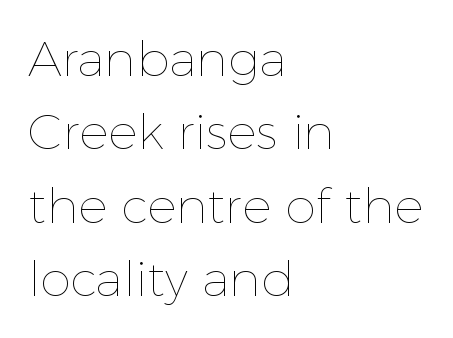
Casual observation: everything's shoved over to the left. Caption: standard tracking, unaltered. The foot of each line stays bare and open. Designer's note — italics off, roman on.
